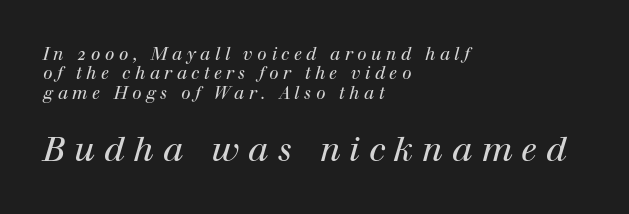
This rendering uses left alignment, leaving the right contour irregular. The words here are not underlined. A student would notice the bottom passage is typeset larger than what precedes it. Glyph-to-glyph distance is far greater than everyday printed text. If you measured baseline to baseline, you'd find a short distance.
